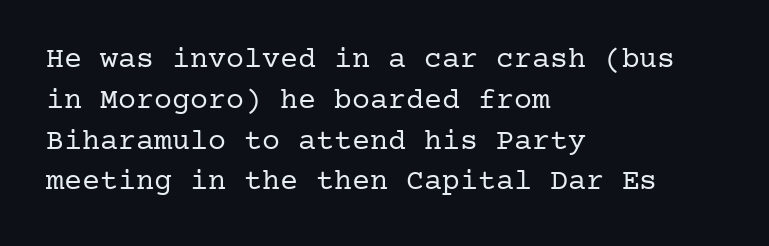
The image shows 30 px regular-weight serif type, upright; set left-aligned, normal line spacing (1.36x), normal letter spacing, not underlined; low stroke contrast and a medium x-height.
